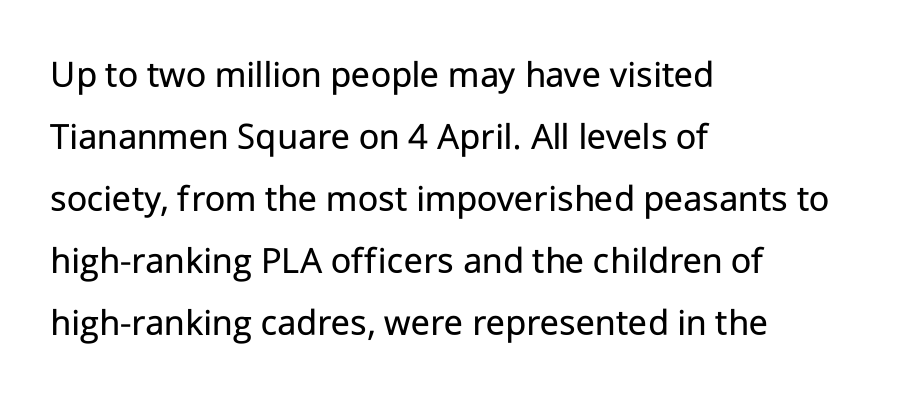
Q: Is the text bold? A: No.
Q: Is the text italic (slanted)? A: No, it is upright.
Q: Is the typeface a serif or a sans-serif typeface? A: Sans-serif.
Q: Is the text underlined? A: No.
Q: How is the paragraph aligned? A: Left-aligned.
Q: Is the spacing between letters normal or unusually wide? A: Normal.
Q: Is the spacing between lines tight, normal or loose? A: Normal.
Q: Width (condensed, normal, or wide)? A: Normal.
Q: Stroke contrast? A: Low.
Q: x-height? A: Medium.
Q: Monospaced? A: No.
